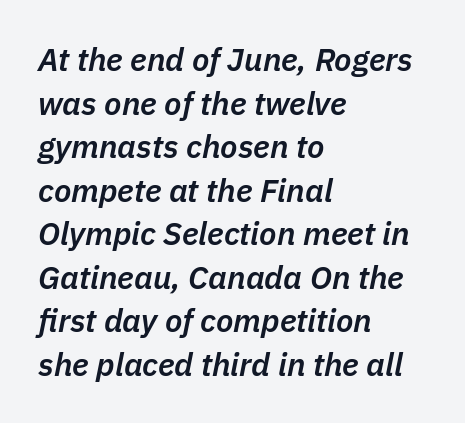
Q: Is the text bold? A: Semi-bold.
Q: Is the text italic (slanted)? A: Yes, it leans right by about 11 degrees.
Q: Is the text underlined? A: No.
Q: How is the paragraph aligned? A: Left-aligned.
Q: Is the spacing between letters normal or unusually wide? A: Normal.
Q: Is the spacing between lines tight, normal or loose? A: Normal.
Q: Width (condensed, normal, or wide)? A: Normal.
Q: Stroke contrast? A: Low.
Q: x-height? A: Medium.
Q: Monospaced? A: No.
